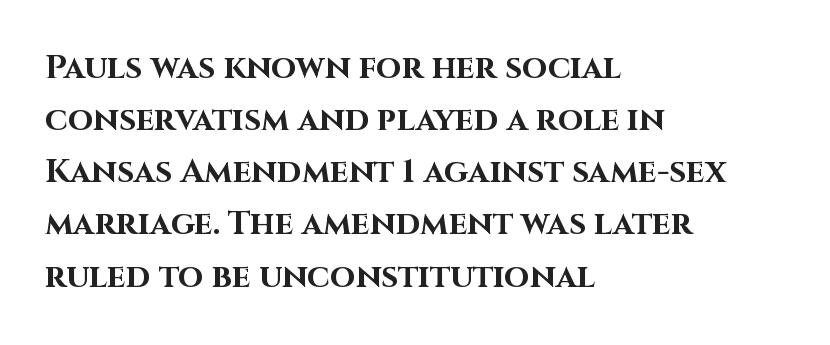
The image shows 33 px bold sans-serif type, upright; set left-aligned, normal line spacing (1.58x), normal letter spacing, not underlined; high stroke contrast and a large x-height.
